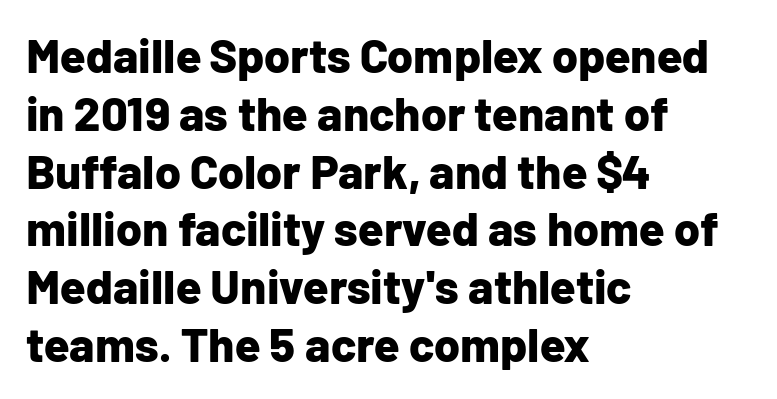
Q: Is the text bold? A: Yes.
Q: Is the text italic (slanted)? A: No, it is upright.
Q: Is the typeface a serif or a sans-serif typeface? A: Sans-serif.
Q: Is the text underlined? A: No.
Q: How is the paragraph aligned? A: Left-aligned.
Q: Is the spacing between letters normal or unusually wide? A: Normal.
Q: Width (condensed, normal, or wide)? A: Normal.
Q: Stroke contrast? A: Low.
Q: x-height? A: Medium.
Q: Monospaced? A: No.
